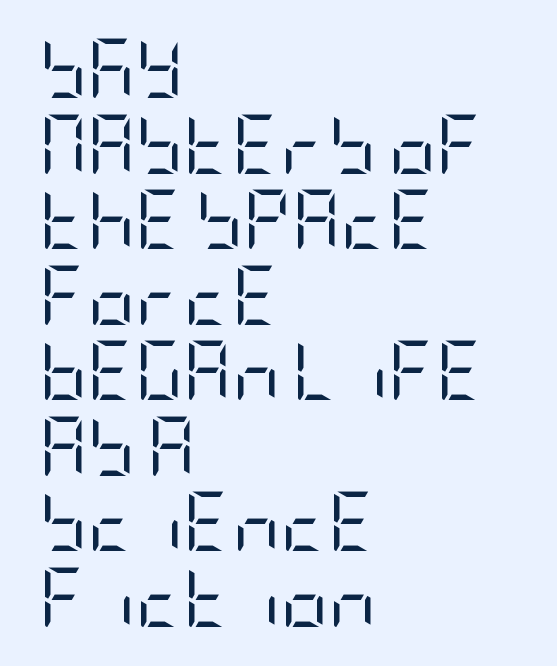
Q: Is the text bold? A: No.
Q: Is the text italic (slanted)? A: No, it is upright.
Q: Is the typeface a serif or a sans-serif typeface? A: Sans-serif.
Q: Is the text underlined? A: No.
Q: How is the paragraph aligned? A: Left-aligned.
Q: Is the spacing between letters normal or unusually wide? A: Normal.
Q: Is the spacing between lines tight, normal or loose? A: Normal.
Q: Width (condensed, normal, or wide)? A: Condensed.
Q: Stroke contrast? A: Low.
Q: x-height? A: Large.
